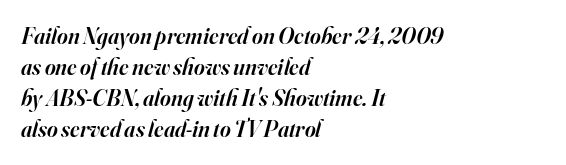
{"italic": "yes", "lean": "right", "slant_degrees": 16, "bold": "semi", "underline": "no", "align": "left", "line_spacing": "normal", "line_spacing_ratio": 1.35, "letter_spacing": "normal", "letter_spacing_em": 0.0, "glyph_px": 23}
